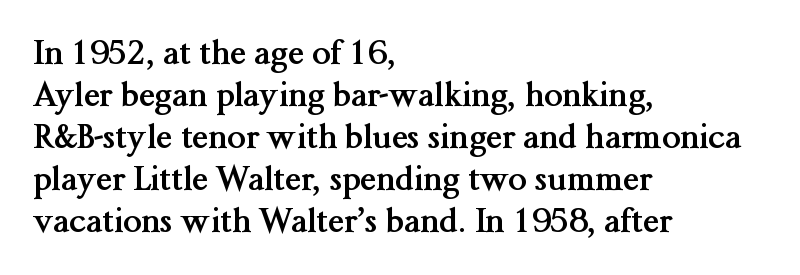
The image shows 33 px semibold serif type, upright; set left-aligned, normal line spacing (1.27x), normal letter spacing, not underlined; medium stroke contrast and a medium x-height.
